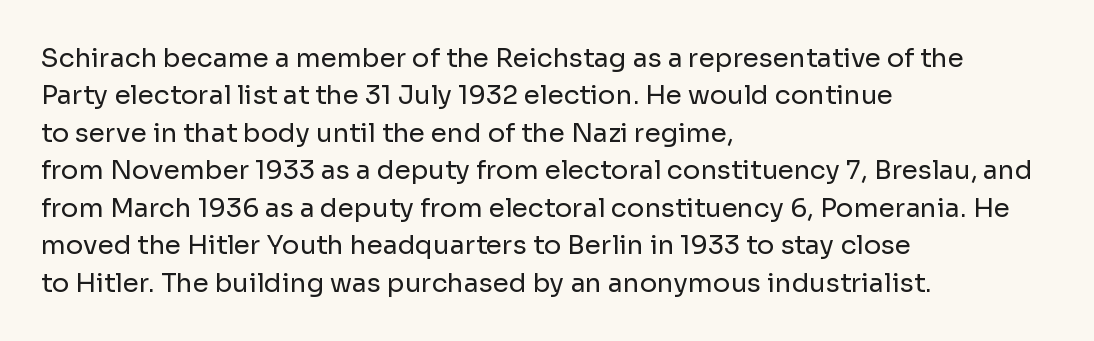
The image shows 26 px text type, upright; set left-aligned, normal line spacing (1.44x), normal letter spacing, not underlined.
